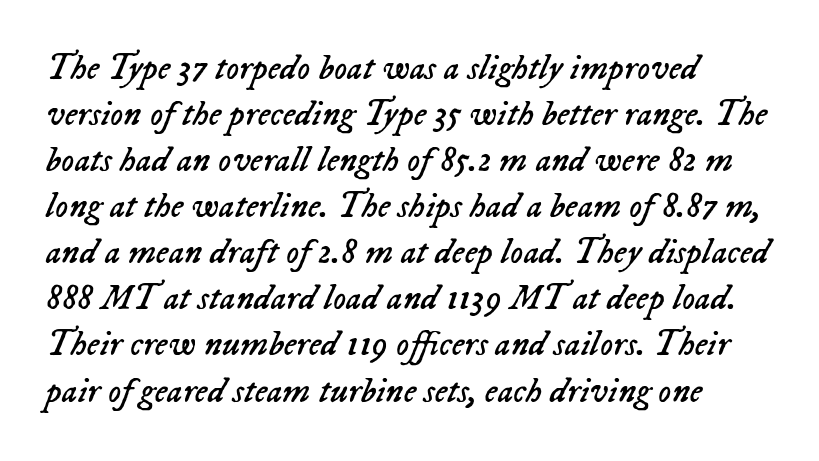
The font sits on the lighter half of the weight spectrum, regular included. Vertical spacing — default. A typesetter would call this proportional, since set widths differ per character. If you drew a ruler down the left edge, every line would touch it. Students, note that the glyphs here touch the page at normal intervals.
